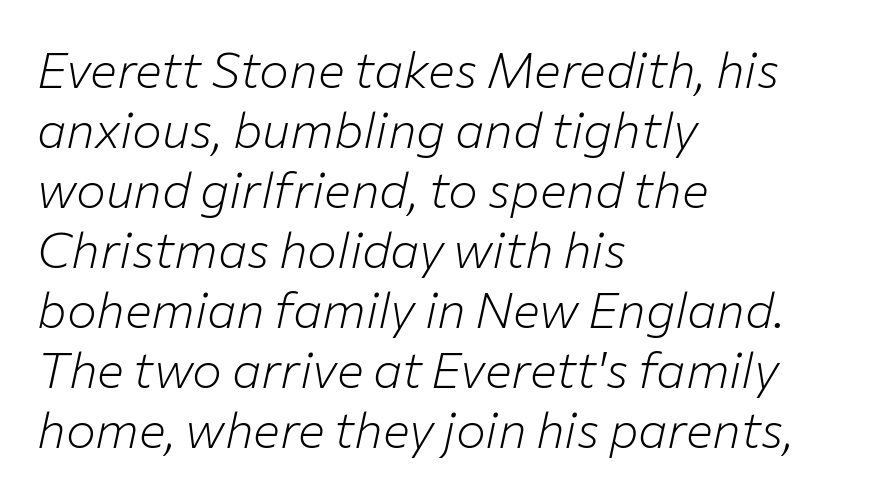
Q: Is the text bold? A: No.
Q: Is the text italic (slanted)? A: Yes, it leans right by about 12 degrees.
Q: Is the text underlined? A: No.
Q: How is the paragraph aligned? A: Left-aligned.
Q: Is the spacing between letters normal or unusually wide? A: Normal.
Q: Width (condensed, normal, or wide)? A: Normal.
Q: Stroke contrast? A: Low.
Q: x-height? A: Medium.
Q: Monospaced? A: No.
